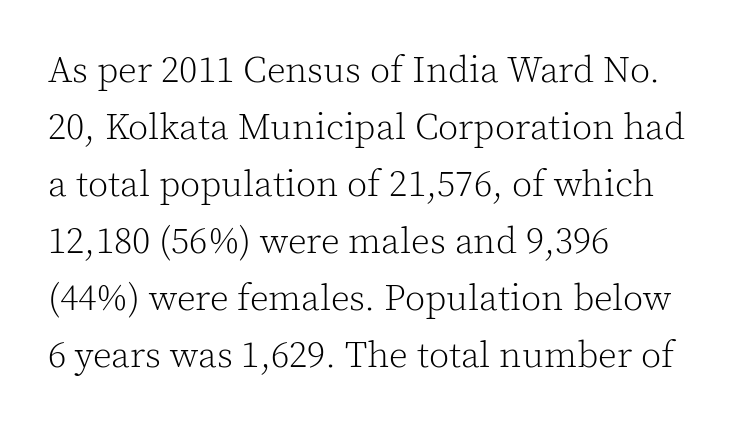
{"serif": "yes", "italic": "no", "bold": "no", "weight": "light", "width": "normal", "x_height": "medium", "monospaced": "no", "underline": "no", "align": "left", "line_spacing": "normal", "line_spacing_ratio": 1.54, "letter_spacing": "normal", "letter_spacing_em": 0.0, "glyph_px": 37}
